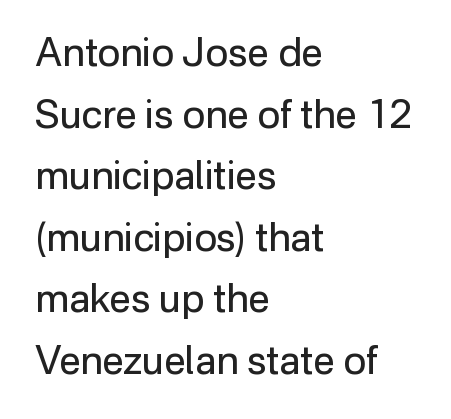
{"serif": "no", "italic": "no", "bold": "no", "weight": "regular", "width": "normal", "stroke_contrast": "low", "x_height": "medium", "monospaced": "no", "underline": "no", "align": "left", "line_spacing": "normal", "line_spacing_ratio": 1.58, "letter_spacing": "normal", "letter_spacing_em": 0.0, "glyph_px": 39}
